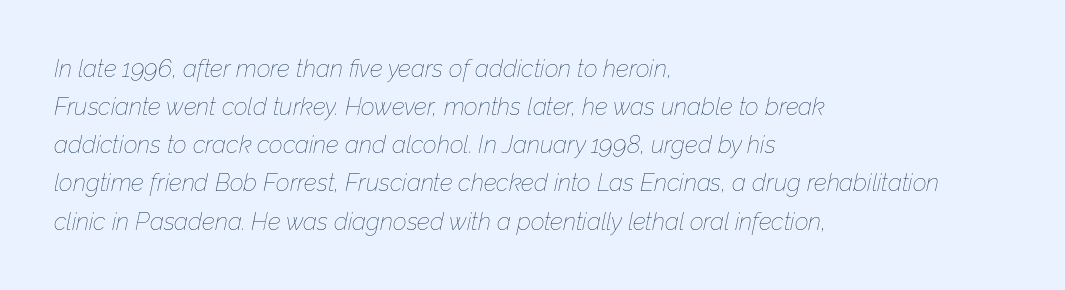
The image shows 24 px text type, italic (leaning right); set left-aligned, normal line spacing (1.59x), normal letter spacing, not underlined.
